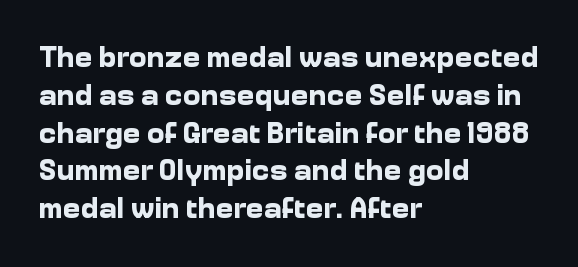
Q: Is the text bold? A: Yes.
Q: Is the text italic (slanted)? A: No, it is upright.
Q: Is the typeface a serif or a sans-serif typeface? A: Sans-serif.
Q: Is the text underlined? A: No.
Q: How is the paragraph aligned? A: Left-aligned.
Q: Is the spacing between letters normal or unusually wide? A: Normal.
Q: Is the spacing between lines tight, normal or loose? A: Normal.
Q: Width (condensed, normal, or wide)? A: Normal.
Q: Stroke contrast? A: Low.
Q: x-height? A: Medium.
Q: Monospaced? A: No.
